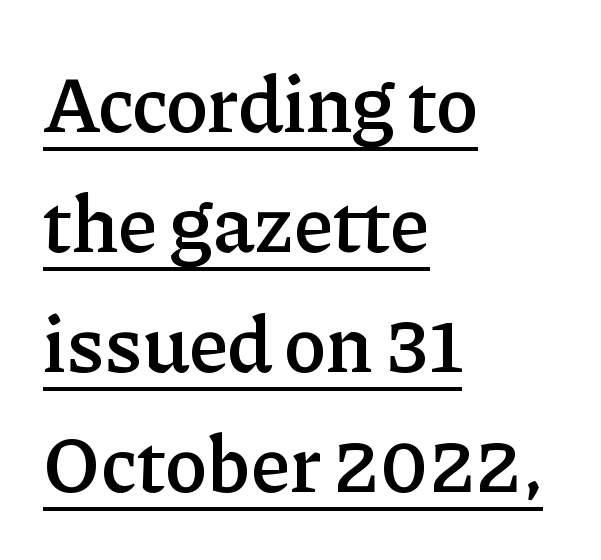
{"serif": "yes", "italic": "no", "bold": "semi", "weight": "semibold", "width": "normal", "stroke_contrast": "low", "x_height": "medium", "monospaced": "no", "underline": "yes", "align": "left", "line_spacing": "normal", "line_spacing_ratio": 1.5, "letter_spacing": "normal", "letter_spacing_em": 0.0, "glyph_px": 80}
